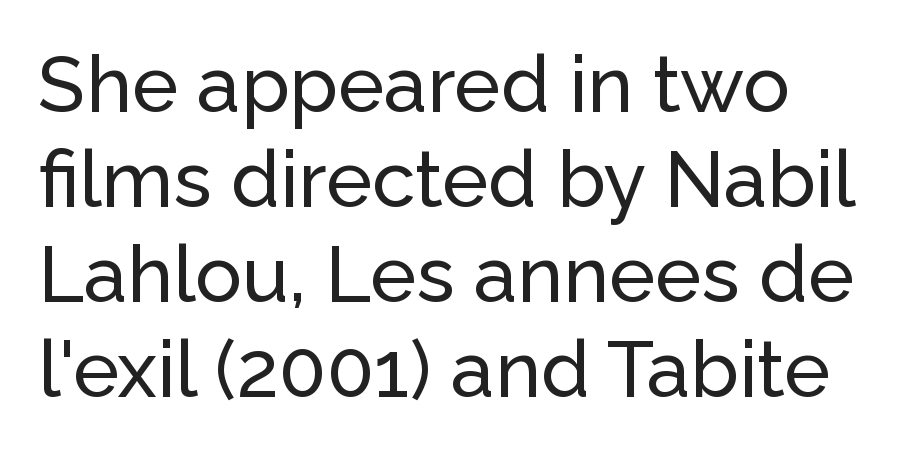
Q: Is the text italic (slanted)? A: No, it is upright.
Q: Is the typeface a serif or a sans-serif typeface? A: Sans-serif.
Q: Is the text underlined? A: No.
Q: Is the spacing between letters normal or unusually wide? A: Normal.
Q: Width (condensed, normal, or wide)? A: Normal.
Q: Stroke contrast? A: Low.
Q: x-height? A: Medium.
Q: Monospaced? A: No.
